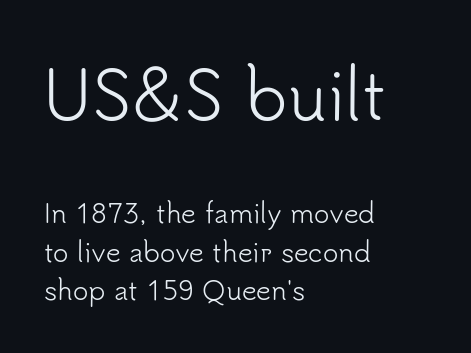
The image shows 65 px light sans-serif type, upright; set left-aligned, normal line spacing (1.48x), normal letter spacing, not underlined; the first (top) block is 2.5x larger; low stroke contrast and a small x-height.
